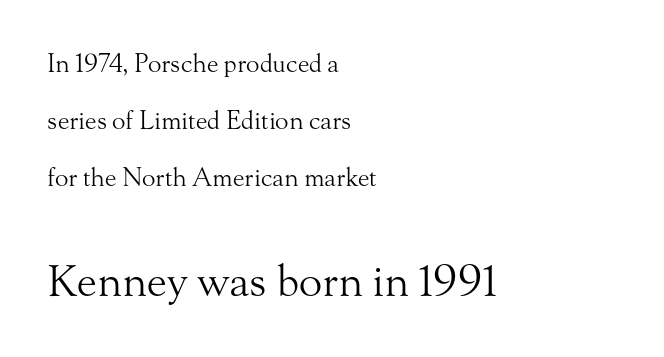
If you drew a line through each stem, it would be perfectly vertical. The font family rendered here belongs to the serif group. The passage shown is typed in a proportional face where columns would drift. Visually, the bottom section dominates because its glyphs are scaled up. Heft: none added — not bold. Beneath every word, the page is bare.
